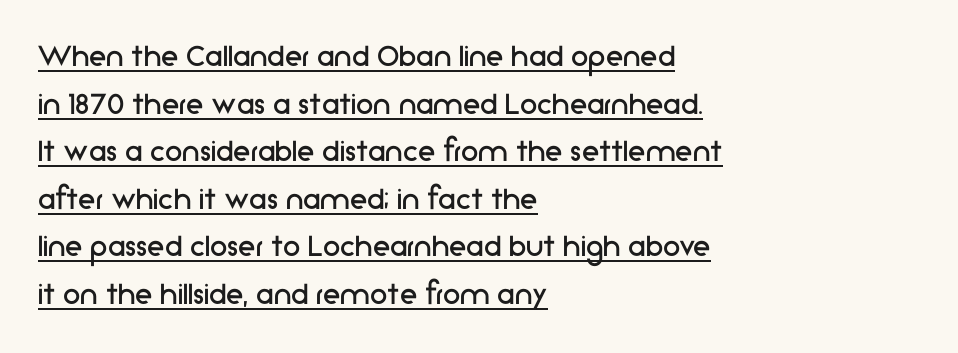
The image shows 35 px regular-weight sans-serif type, upright; set left-aligned, normal line spacing (1.36x), normal letter spacing, underlined; low stroke contrast and a medium x-height.
